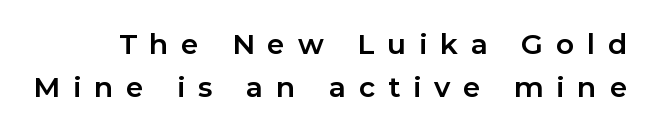
The image shows 28 px bold sans-serif type, upright; set normal line spacing (1.54x), unusually wide letter spacing (+0.46 em), not underlined; low stroke contrast and a medium x-height.
